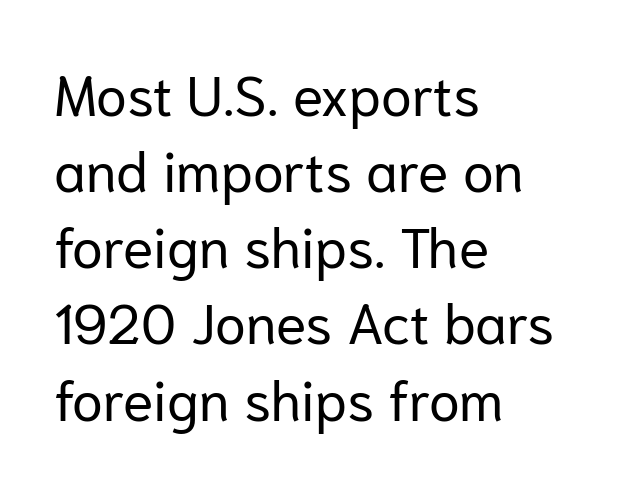
{"serif": "no", "italic": "no", "bold": "no", "weight": "regular", "width": "normal", "stroke_contrast": "low", "x_height": "medium", "monospaced": "no", "underline": "no", "align": "left", "line_spacing": "normal", "line_spacing_ratio": 1.36, "letter_spacing": "normal", "letter_spacing_em": 0.0, "glyph_px": 56}
